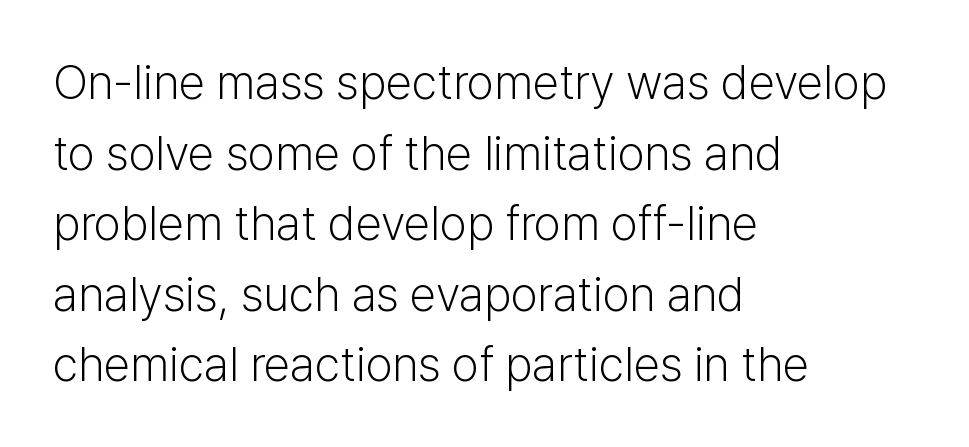
Q: Is the text bold? A: No.
Q: Is the text italic (slanted)? A: No, it is upright.
Q: Is the typeface a serif or a sans-serif typeface? A: Sans-serif.
Q: Is the text underlined? A: No.
Q: How is the paragraph aligned? A: Left-aligned.
Q: Is the spacing between letters normal or unusually wide? A: Normal.
Q: Is the spacing between lines tight, normal or loose? A: Normal.
Q: Width (condensed, normal, or wide)? A: Normal.
Q: Stroke contrast? A: Low.
Q: x-height? A: Medium.
Q: Monospaced? A: No.
